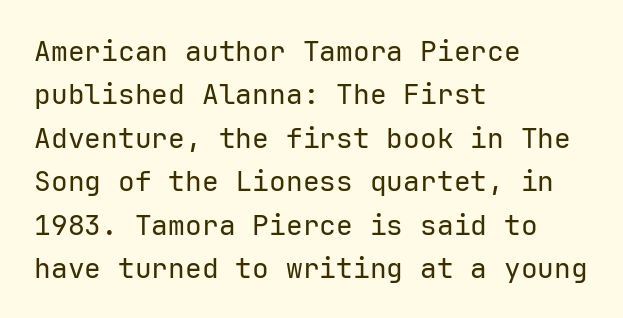
Q: Is the text bold? A: No.
Q: Is the text italic (slanted)? A: No, it is upright.
Q: Is the typeface a serif or a sans-serif typeface? A: Sans-serif.
Q: Is the text underlined? A: No.
Q: How is the paragraph aligned? A: Left-aligned.
Q: Is the spacing between letters normal or unusually wide? A: Normal.
Q: Is the spacing between lines tight, normal or loose? A: Normal.
Q: Width (condensed, normal, or wide)? A: Normal.
Q: Stroke contrast? A: Low.
Q: x-height? A: Medium.
